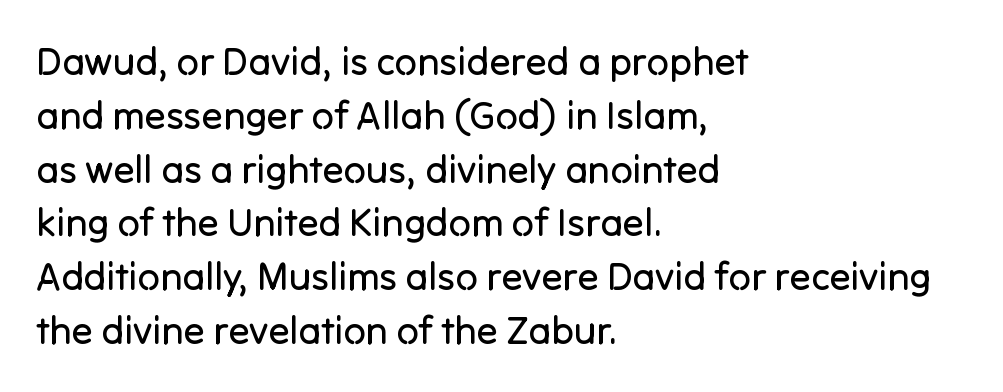
Baseline-to-baseline distance is the conventional proportion of letter height. Every row of glyphs begins at an identical x-position on the left. Nothing sits at the stroke ends, so this counts as sans-serif. The space directly below the letters is spotless. In terms of letterspacing, this is plain default setting.
